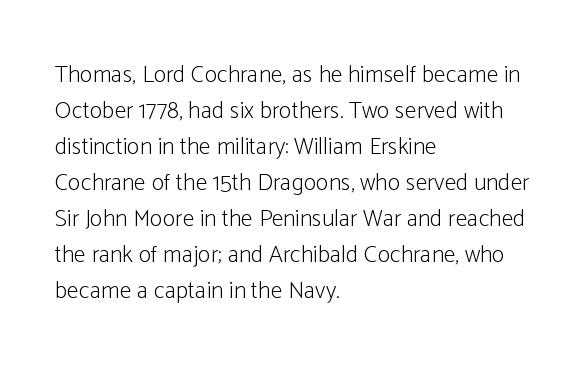
The image shows 24 px text type, upright; set left-aligned, normal line spacing (1.5x), normal letter spacing, not underlined.
